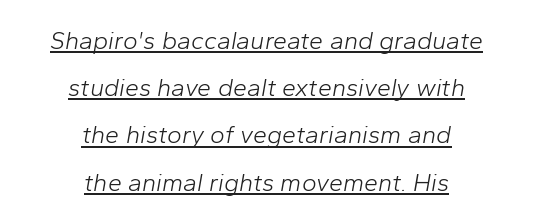
Q: Is the text bold? A: No.
Q: Is the text italic (slanted)? A: Yes, it leans right by about 10 degrees.
Q: Is the text underlined? A: Yes.
Q: How is the paragraph aligned? A: Centered.
Q: Is the spacing between letters normal or unusually wide? A: Normal.
